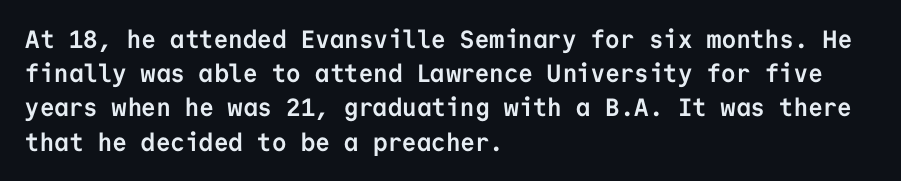
Q: Is the text bold? A: Yes.
Q: Is the text italic (slanted)? A: No, it is upright.
Q: Is the text underlined? A: No.
Q: How is the paragraph aligned? A: Left-aligned.
Q: Is the spacing between letters normal or unusually wide? A: Normal.
Q: Is the spacing between lines tight, normal or loose? A: Normal.
